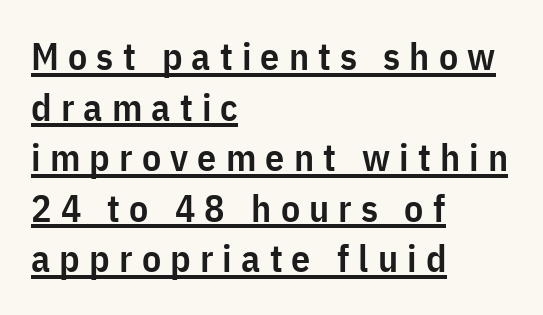
Q: Is the text bold? A: Semi-bold.
Q: Is the text italic (slanted)? A: No, it is upright.
Q: Is the typeface a serif or a sans-serif typeface? A: Sans-serif.
Q: Is the text underlined? A: Yes.
Q: How is the paragraph aligned? A: Left-aligned.
Q: Is the spacing between letters normal or unusually wide? A: Unusually wide.
Q: Is the spacing between lines tight, normal or loose? A: Normal.
Q: Width (condensed, normal, or wide)? A: Condensed.
Q: Stroke contrast? A: Low.
Q: x-height? A: Medium.
Q: Monospaced? A: No.
